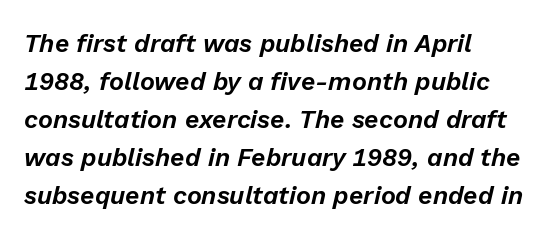
This rendering leaves character spacing at its baseline value. One glance says typical: line gaps are just what's usual. Anything drawn beneath the words? Only blank space. Slanted lettering throughout. One-word summary of the alignment: left.
